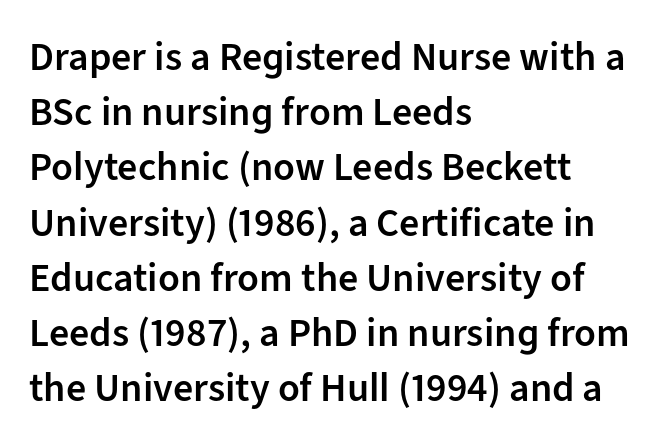
Q: Is the text bold? A: Semi-bold.
Q: Is the text italic (slanted)? A: No, it is upright.
Q: Is the typeface a serif or a sans-serif typeface? A: Sans-serif.
Q: Is the text underlined? A: No.
Q: How is the paragraph aligned? A: Left-aligned.
Q: Is the spacing between letters normal or unusually wide? A: Normal.
Q: Is the spacing between lines tight, normal or loose? A: Normal.
Q: Width (condensed, normal, or wide)? A: Normal.
Q: Stroke contrast? A: Low.
Q: x-height? A: Medium.
Q: Monospaced? A: No.
